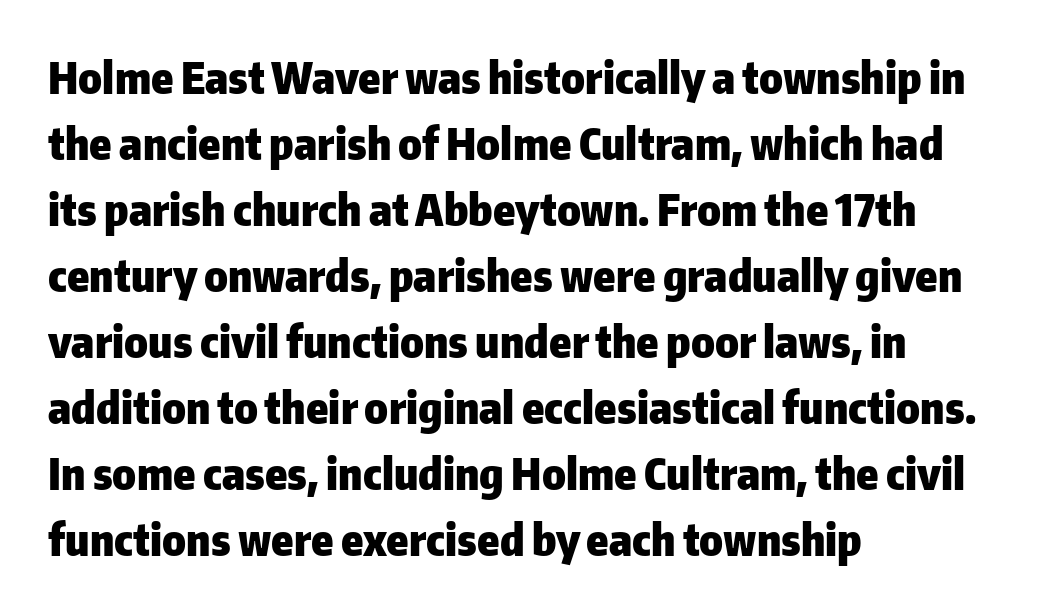
Each letter's strokes conclude bluntly, with no projecting serifs. Left-aligned paragraph, ragged on the right. Tall strokes in this sample are plumb rather than angled. The passage shown is typed in a proportional face where columns would drift. Each word holds together tightly as a unit, with standard inter-letter gaps. Clear beneath every line of the passage.
